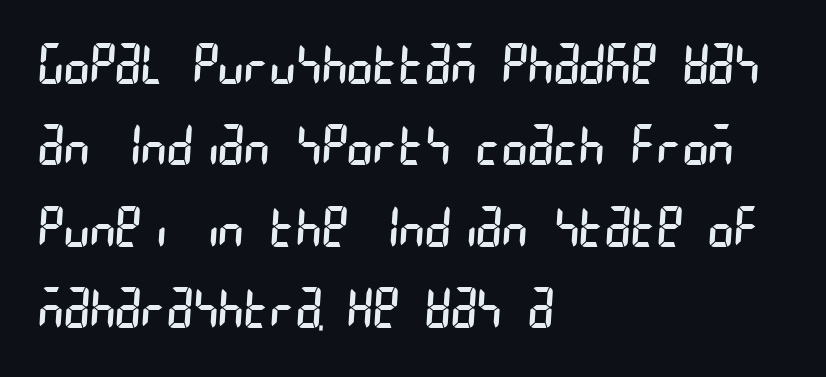
Leftover space on each line is placed entirely after the last word. Type without underlining. The tracking reads as untouched default to a designer's eye. On a weight scale, this lands at 450 or below. Rows of type keep a routine distance in the vertical direction.
